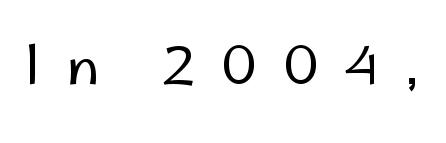
{"serif": "no", "italic": "no", "bold": "no", "weight": "regular", "width": "normal", "stroke_contrast": "low", "x_height": "small", "monospaced": "no", "underline": "no", "letter_spacing": "wide", "letter_spacing_em": 0.46, "glyph_px": 54}
